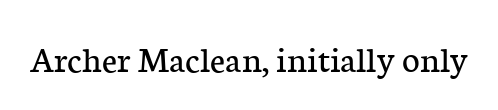
The image shows 38 px regular-weight serif type, upright; set normal letter spacing, not underlined; low stroke contrast and a medium x-height.
